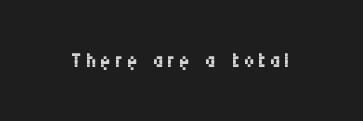
The image shows 30 px regular-weight, condensed sans-serif type, upright; set not underlined; medium stroke contrast and a large x-height.
